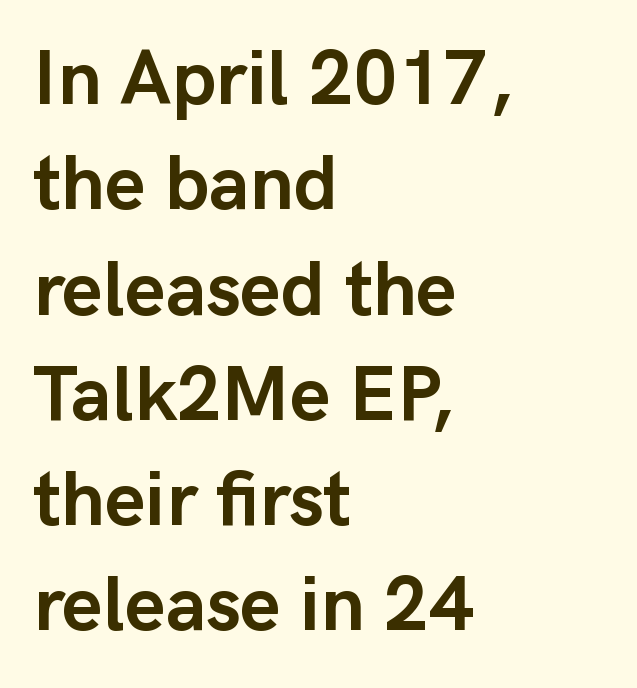
Horizontal alignment here is leftward, the default for most running prose. I'd call this a sans setting — the letters go barefoot. Compared with typical paragraphs, the rows here are spaced about the same. The sample has been set heavy, in full bold. Inter-character spacing is left at the font's built-in metrics. You can tell it's not italic because the verticals are truly vertical.
